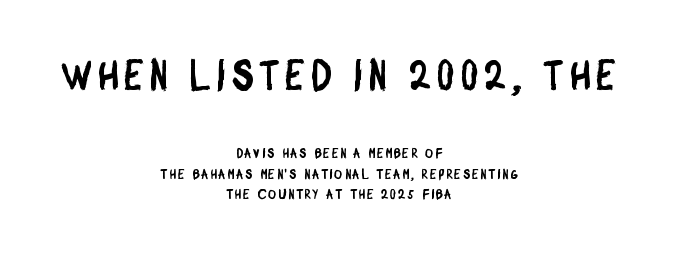
Q: Is the typeface a serif or a sans-serif typeface? A: Sans-serif.
Q: Is the text underlined? A: No.
Q: How is the paragraph aligned? A: Centered.
Q: Is the spacing between lines tight, normal or loose? A: Normal.
Q: Which block of text is set in a larger size, the first (top) or the second (bottom)? A: The first (top) one.
Q: Width (condensed, normal, or wide)? A: Condensed.
Q: Stroke contrast? A: Low.
Q: x-height? A: Large.
Q: Monospaced? A: No.
